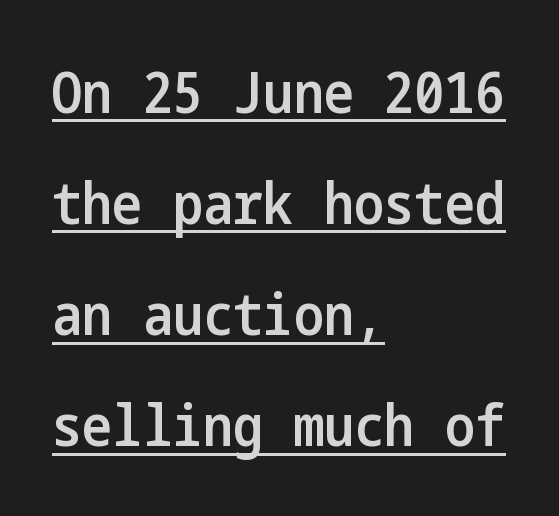
Q: Is the text bold? A: Semi-bold.
Q: Is the text italic (slanted)? A: No, it is upright.
Q: Is the typeface a serif or a sans-serif typeface? A: Sans-serif.
Q: Is the text underlined? A: Yes.
Q: How is the paragraph aligned? A: Left-aligned.
Q: Is the spacing between letters normal or unusually wide? A: Normal.
Q: Is the spacing between lines tight, normal or loose? A: Loose.
Q: Width (condensed, normal, or wide)? A: Condensed.
Q: Stroke contrast? A: Low.
Q: x-height? A: Medium.
